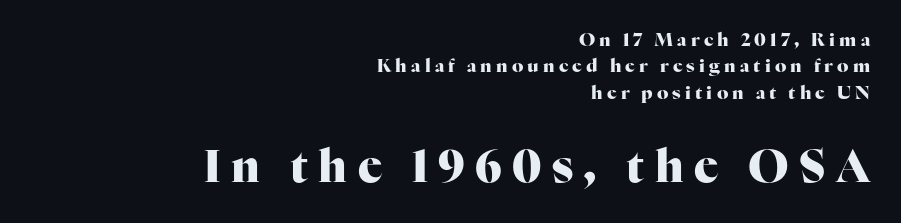
The image shows 45 px heavy serif type, upright; set right-aligned, normal line spacing (1.47x), unusually wide letter spacing (+0.23 em), not underlined; the second (bottom) block is 2.5x larger; high stroke contrast and a medium x-height.
